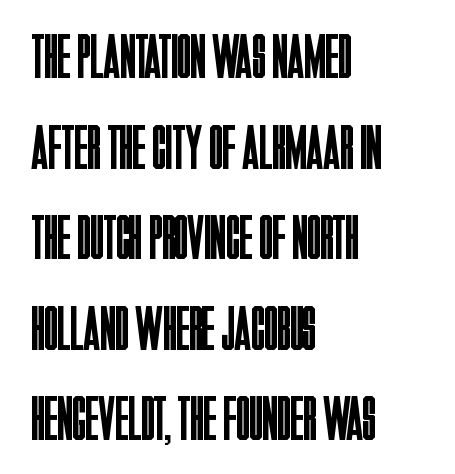
Q: Is the text bold? A: No.
Q: Is the text italic (slanted)? A: No, it is upright.
Q: Is the typeface a serif or a sans-serif typeface? A: Sans-serif.
Q: Is the text underlined? A: No.
Q: How is the paragraph aligned? A: Left-aligned.
Q: Is the spacing between letters normal or unusually wide? A: Normal.
Q: Is the spacing between lines tight, normal or loose? A: Normal.
Q: Width (condensed, normal, or wide)? A: Condensed.
Q: Stroke contrast? A: Low.
Q: x-height? A: Large.
Q: Monospaced? A: No.
